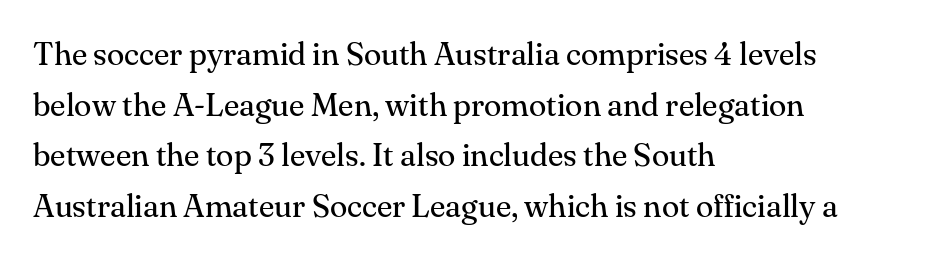
The letters advance in unequal steps, a hallmark of proportional type. Bare-footed words on every line. Serifs: yes, visible at the terminals of the letterforms. Italic? Not at all — the glyphs are vertical.
